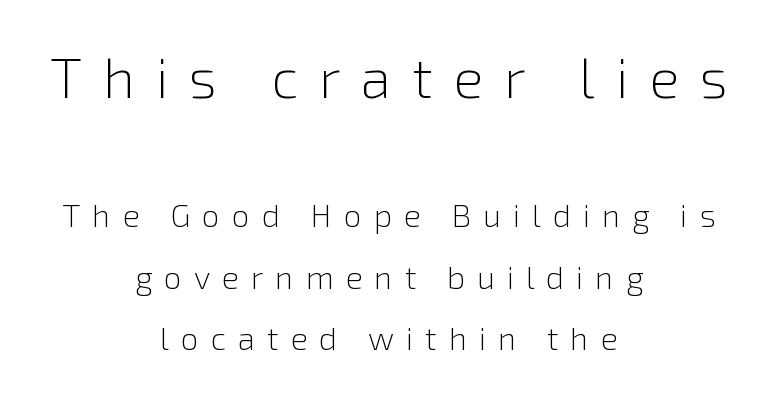
This rendering widens character spacing well past its baseline value. Font category for this specimen: sans-serif. Notice the wide empty band between every row — that's loose leading. A typesetter would mark this as roman, not italic. These lines are rendered in a variable-pitch font.
